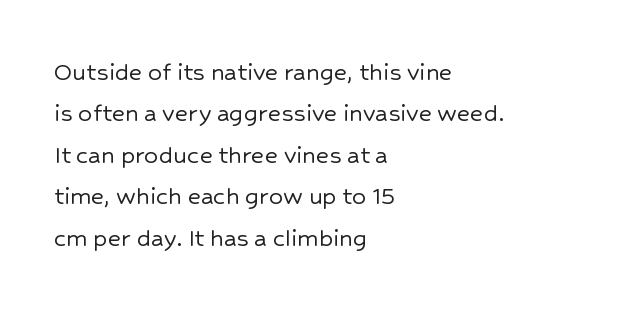
Q: Is the text italic (slanted)? A: No, it is upright.
Q: Is the typeface a serif or a sans-serif typeface? A: Sans-serif.
Q: Is the text underlined? A: No.
Q: How is the paragraph aligned? A: Left-aligned.
Q: Is the spacing between letters normal or unusually wide? A: Normal.
Q: Is the spacing between lines tight, normal or loose? A: Normal.
Q: Width (condensed, normal, or wide)? A: Normal.
Q: Stroke contrast? A: Low.
Q: x-height? A: Medium.
Q: Monospaced? A: No.
